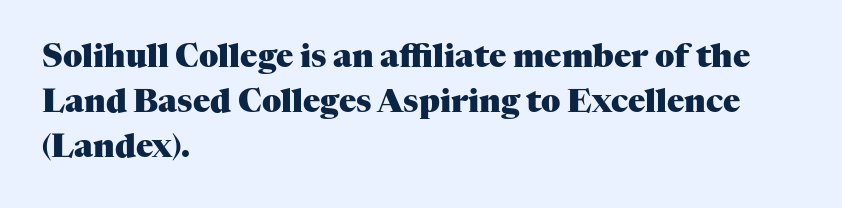
Q: Is the text bold? A: Yes.
Q: Is the text italic (slanted)? A: No, it is upright.
Q: Is the typeface a serif or a sans-serif typeface? A: Serif.
Q: Is the text underlined? A: No.
Q: How is the paragraph aligned? A: Left-aligned.
Q: Is the spacing between letters normal or unusually wide? A: Normal.
Q: Is the spacing between lines tight, normal or loose? A: Normal.
Q: Width (condensed, normal, or wide)? A: Normal.
Q: Stroke contrast? A: Medium.
Q: x-height? A: Medium.
Q: Monospaced? A: No.
